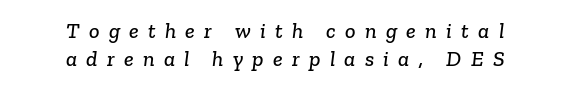
{"underline": "no", "align": "center", "line_spacing": "normal", "line_spacing_ratio": 1.27, "letter_spacing": "wide", "letter_spacing_em": 0.42, "glyph_px": 22}
